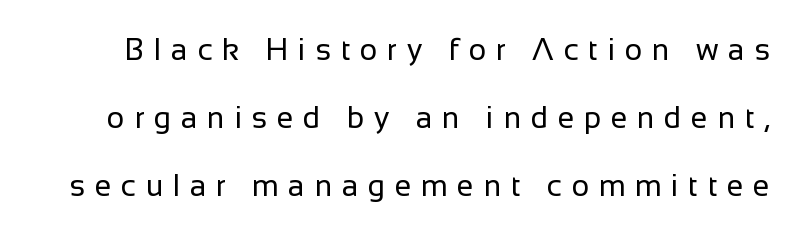
{"serif": "no", "italic": "no", "bold": "no", "weight": "regular", "width": "normal", "stroke_contrast": "low", "x_height": "medium", "monospaced": "no", "underline": "no", "line_spacing": "loose", "line_spacing_ratio": 2.26, "letter_spacing": "wide", "letter_spacing_em": 0.32, "glyph_px": 30}
